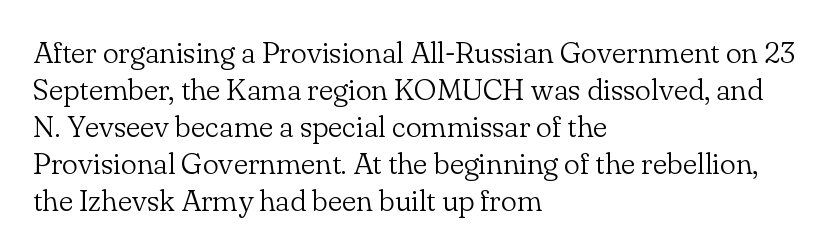
Q: Is the text bold? A: No.
Q: Is the text italic (slanted)? A: No, it is upright.
Q: Is the typeface a serif or a sans-serif typeface? A: Serif.
Q: Is the text underlined? A: No.
Q: How is the paragraph aligned? A: Left-aligned.
Q: Is the spacing between letters normal or unusually wide? A: Normal.
Q: Width (condensed, normal, or wide)? A: Normal.
Q: Stroke contrast? A: Low.
Q: x-height? A: Small.
Q: Monospaced? A: No.
